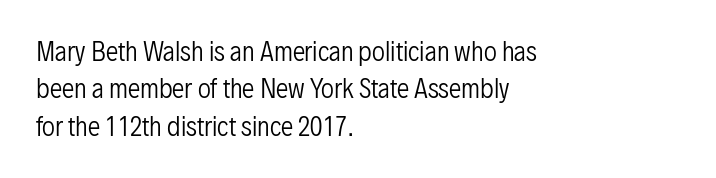
{"italic": "no", "bold": "no", "underline": "no", "align": "left", "line_spacing": "normal", "line_spacing_ratio": 1.5, "letter_spacing": "normal", "letter_spacing_em": 0.0, "glyph_px": 25}
